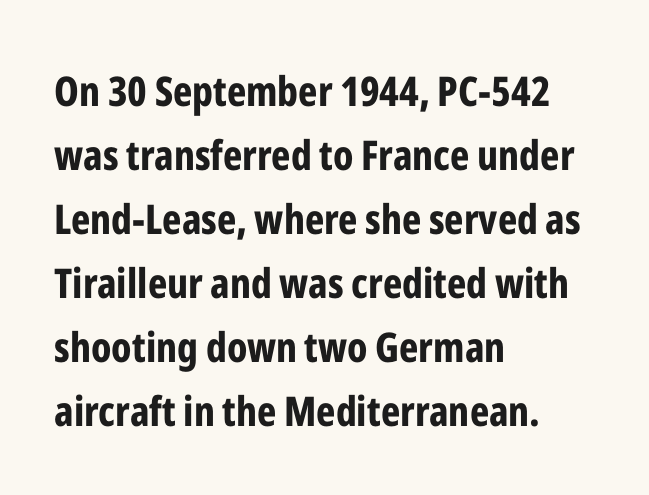
Q: Is the text bold? A: Yes.
Q: Is the text italic (slanted)? A: No, it is upright.
Q: Is the typeface a serif or a sans-serif typeface? A: Sans-serif.
Q: Is the text underlined? A: No.
Q: How is the paragraph aligned? A: Left-aligned.
Q: Is the spacing between letters normal or unusually wide? A: Normal.
Q: Is the spacing between lines tight, normal or loose? A: Normal.
Q: Width (condensed, normal, or wide)? A: Condensed.
Q: Stroke contrast? A: Low.
Q: x-height? A: Medium.
Q: Monospaced? A: No.
